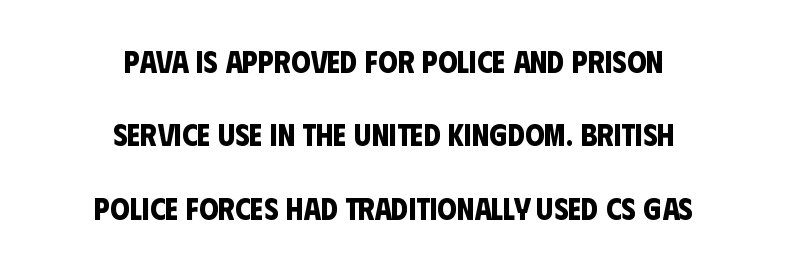
The font is running at its bold setting. The letters advance in unequal steps, a hallmark of proportional type. Letterform terminals end flat and unadorned throughout the passage. The type is set solid horizontally, with unmodified tracking.
